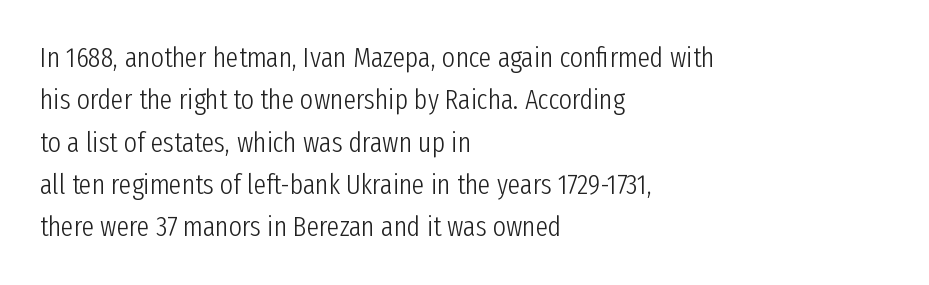
{"serif": "no", "italic": "no", "bold": "no", "weight": "light", "width": "condensed", "stroke_contrast": "low", "x_height": "medium", "monospaced": "no", "underline": "no", "align": "left", "line_spacing": "normal", "line_spacing_ratio": 1.51, "letter_spacing": "normal", "letter_spacing_em": 0.0, "glyph_px": 28}
